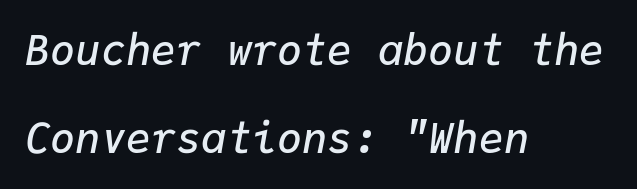
The image shows 42 px semibold type, italic (leaning right), monospaced; set left-aligned, loose line spacing (2.09x), normal letter spacing, not underlined; low stroke contrast and a medium x-height.
